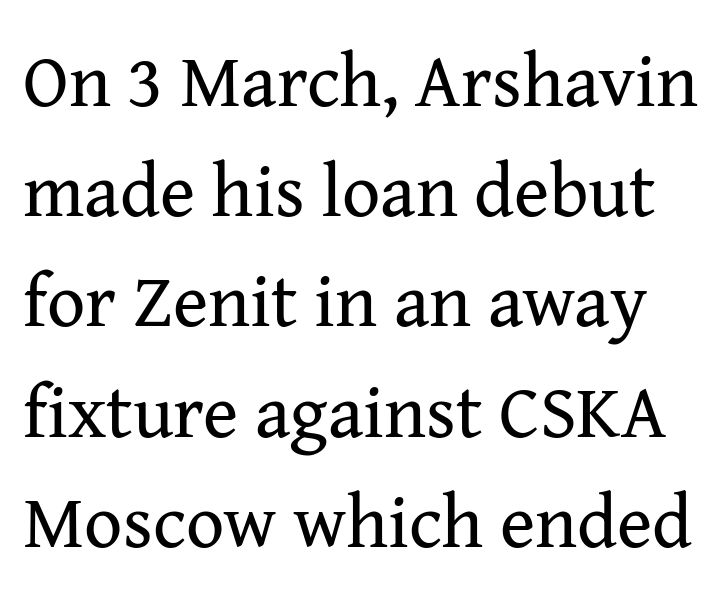
Q: Is the text bold? A: No.
Q: Is the text italic (slanted)? A: No, it is upright.
Q: Is the typeface a serif or a sans-serif typeface? A: Serif.
Q: Is the text underlined? A: No.
Q: Is the spacing between letters normal or unusually wide? A: Normal.
Q: Is the spacing between lines tight, normal or loose? A: Normal.
Q: Width (condensed, normal, or wide)? A: Normal.
Q: Stroke contrast? A: Medium.
Q: x-height? A: Medium.
Q: Monospaced? A: No.
